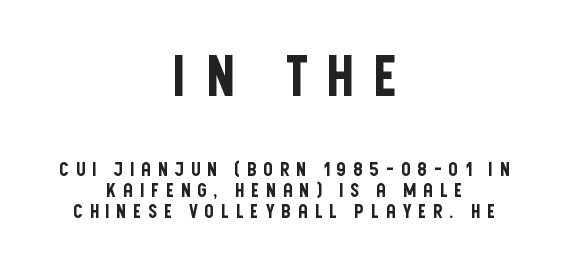
The image shows 57 px condensed sans-serif type, upright; set centered, tight line spacing (1.1x), unusually wide letter spacing (+0.33 em), not underlined; the first (top) block is 3.0x larger; low stroke contrast and a large x-height.
